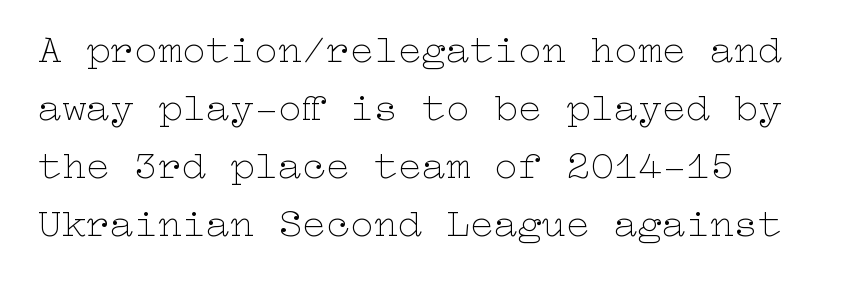
Q: Is the text bold? A: No.
Q: Is the text italic (slanted)? A: No, it is upright.
Q: Is the text underlined? A: No.
Q: Is the spacing between letters normal or unusually wide? A: Normal.
Q: Is the spacing between lines tight, normal or loose? A: Normal.
Q: Width (condensed, normal, or wide)? A: Wide.
Q: Stroke contrast? A: Low.
Q: x-height? A: Medium.
